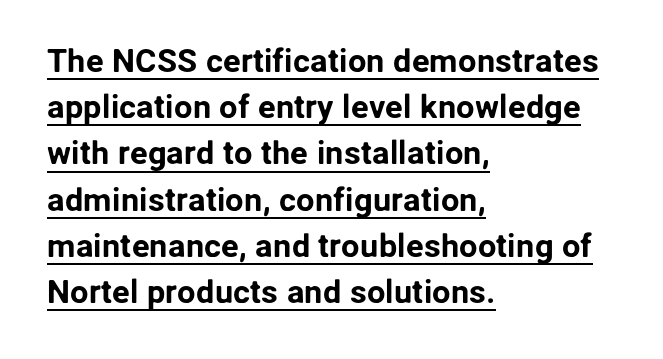
Q: Is the text italic (slanted)? A: No, it is upright.
Q: Is the typeface a serif or a sans-serif typeface? A: Sans-serif.
Q: Is the text underlined? A: Yes.
Q: How is the paragraph aligned? A: Left-aligned.
Q: Is the spacing between letters normal or unusually wide? A: Normal.
Q: Is the spacing between lines tight, normal or loose? A: Normal.
Q: Width (condensed, normal, or wide)? A: Normal.
Q: Stroke contrast? A: Low.
Q: x-height? A: Medium.
Q: Monospaced? A: No.
